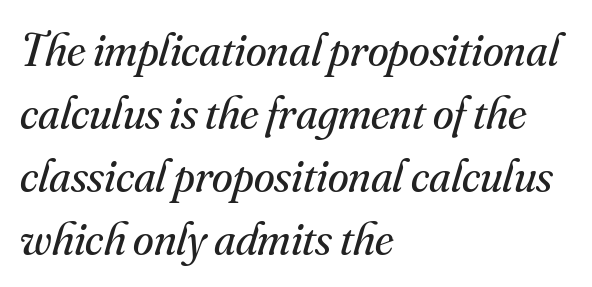
The image shows 47 px regular-weight serif type, italic (leaning right); set left-aligned, normal line spacing (1.34x), normal letter spacing, not underlined; medium stroke contrast and a small x-height.
